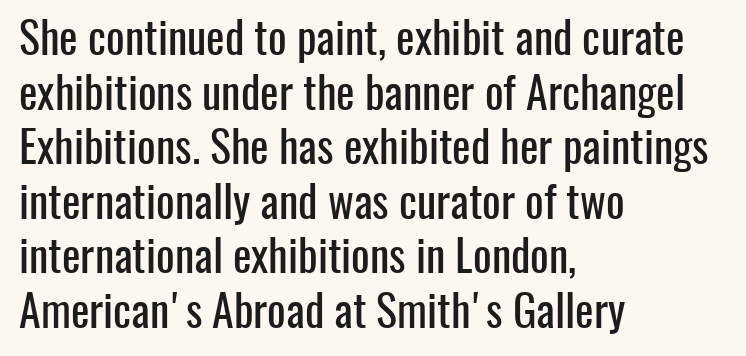
Q: Is the text italic (slanted)? A: No, it is upright.
Q: Is the typeface a serif or a sans-serif typeface? A: Sans-serif.
Q: Is the text underlined? A: No.
Q: How is the paragraph aligned? A: Left-aligned.
Q: Is the spacing between letters normal or unusually wide? A: Normal.
Q: Width (condensed, normal, or wide)? A: Condensed.
Q: Stroke contrast? A: Low.
Q: x-height? A: Medium.
Q: Monospaced? A: No.
